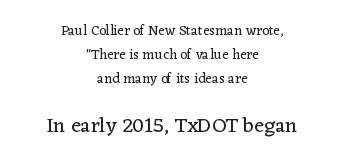
The image shows 21 px text type, upright; set centered, line spacing 1.71x, normal letter spacing, not underlined; the second (bottom) block is 1.5x larger.
